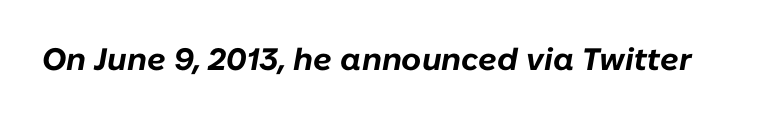
The face used here is proportionally spaced, like ordinary book or web type. You can tell it's italic because the verticals aren't actually vertical. Is the letter spacing exaggerated? No — it looks like the ordinary default. The font is running at its bold setting.
